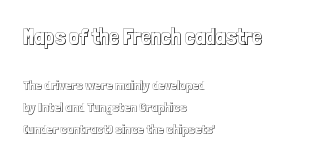
Words float on clear page, feet unadorned. Size contrast runs from large at the top to small at the bottom. Upright lettering throughout. Successive baselines arrive at the customary interval.
